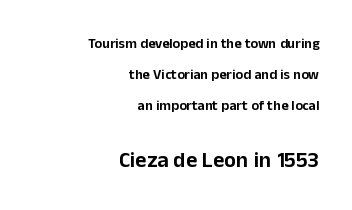
The image shows 22 px text type, upright; set right-aligned, loose line spacing (2.22x), normal letter spacing, not underlined; the second (bottom) block is 1.57x larger.
